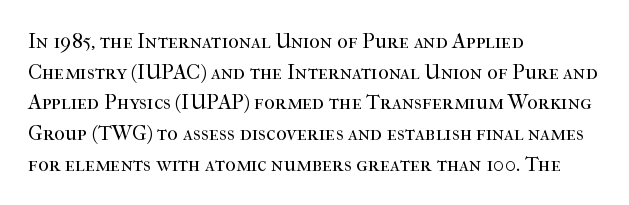
{"italic": "no", "bold": "no", "underline": "no", "align": "left", "line_spacing": "normal", "line_spacing_ratio": 1.46, "letter_spacing": "normal", "letter_spacing_em": 0.0, "glyph_px": 21}
